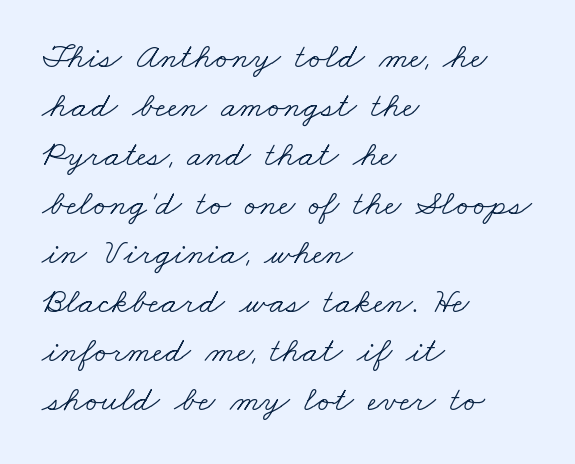
The image shows 36 px light, wide serif type; set left-aligned, normal line spacing (1.36x), normal letter spacing, not underlined; low stroke contrast and a small x-height.
